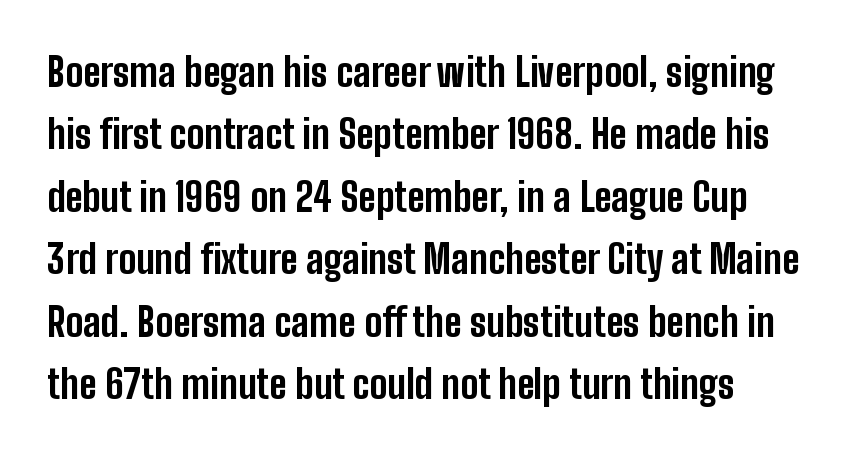
{"serif": "no", "italic": "no", "bold": "yes", "weight": "bold", "width": "condensed", "stroke_contrast": "low", "x_height": "medium", "monospaced": "no", "underline": "no", "line_spacing": "normal", "line_spacing_ratio": 1.56, "letter_spacing": "normal", "letter_spacing_em": 0.0, "glyph_px": 40}
